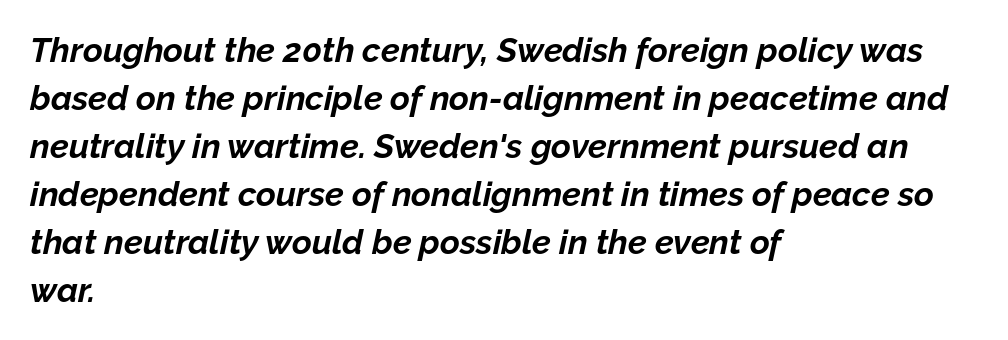
It's the slanting kind of type. The passage shown is typed in a proportional face where columns would drift. Interline gaps are of average width in this sample. The space beneath each line is pristine and unruled. Heavy-handed strokes throughout: this text is bold. Horizontally, the lines are justified to the leading edge only.
